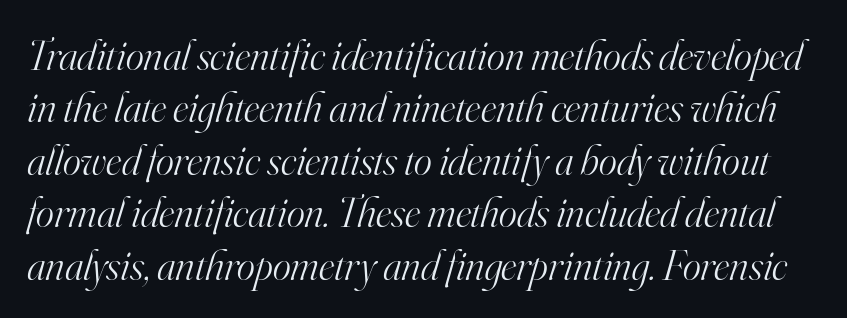
The image shows 43 px light serif type, italic (leaning right); set line spacing 1.22x, normal letter spacing, not underlined; high stroke contrast and a small x-height.
